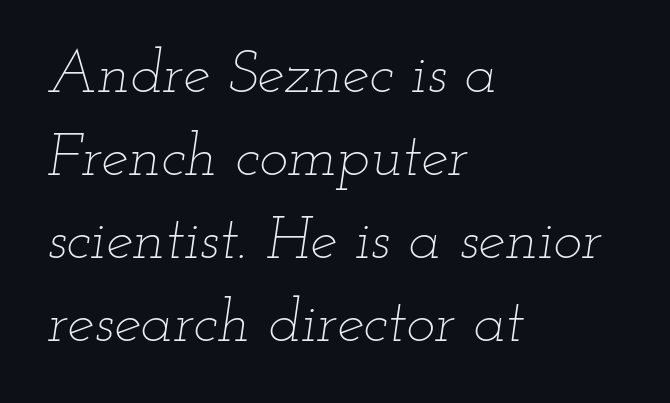
The image shows 61 px thin, wide type, italic (leaning right); set left-aligned, normal line spacing (1.36x), normal letter spacing, not underlined; low stroke contrast and a small x-height.
